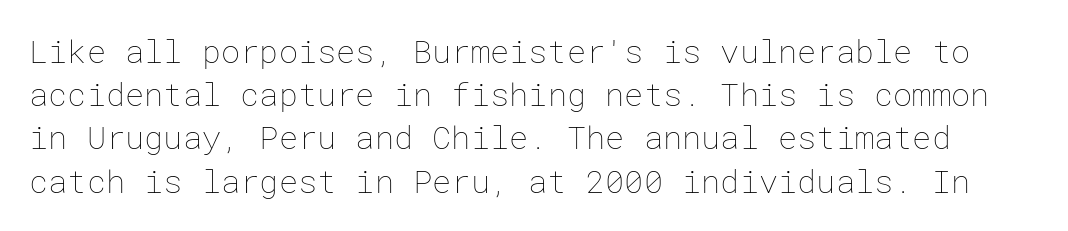
The image shows 32 px thin type, upright; set normal line spacing (1.35x), normal letter spacing, not underlined; low stroke contrast and a medium x-height.
